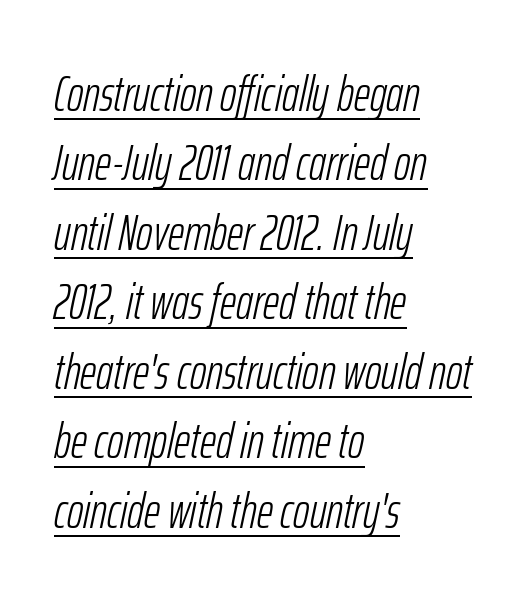
Q: Is the text bold? A: No.
Q: Is the text italic (slanted)? A: Yes, it leans right by about 12 degrees.
Q: Is the text underlined? A: Yes.
Q: How is the paragraph aligned? A: Left-aligned.
Q: Is the spacing between letters normal or unusually wide? A: Normal.
Q: Is the spacing between lines tight, normal or loose? A: Normal.
Q: Width (condensed, normal, or wide)? A: Condensed.
Q: Stroke contrast? A: Low.
Q: x-height? A: Medium.
Q: Monospaced? A: No.
